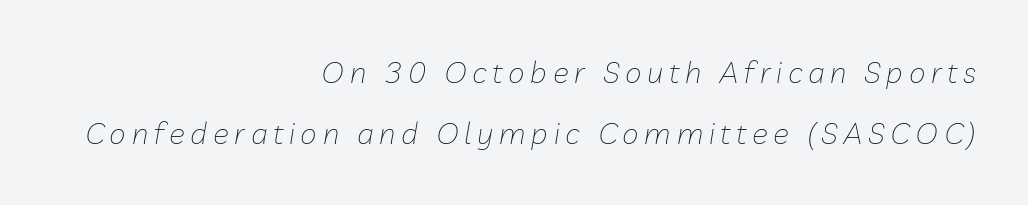
The image shows 30 px thin type, italic (leaning right); set right-aligned, loose line spacing (2.05x), not underlined; low stroke contrast and a medium x-height.
